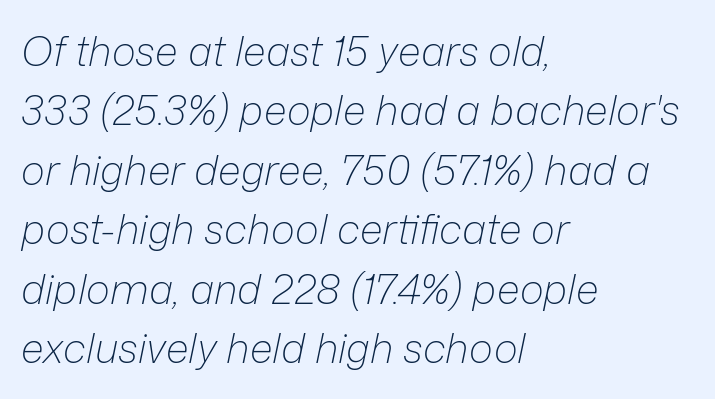
Think standard paragraph weight, or any step lighter than that. How are the letters spaced? Ordinarily, with no added tracking. Think of a printed novel: that variable character pitch is what you see here. Horizontal alignment here is leftward, the default for most running prose.
